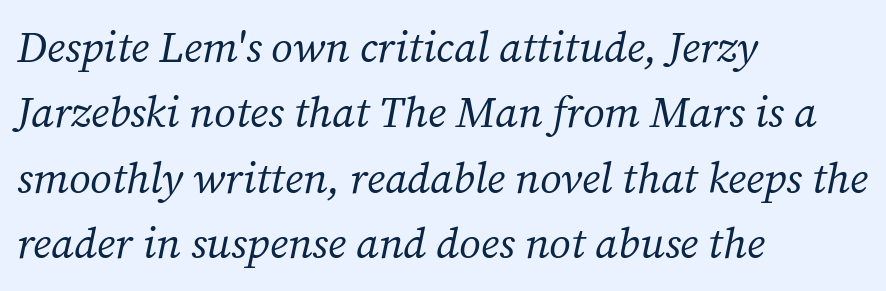
Q: Is the text bold? A: No.
Q: Is the text italic (slanted)? A: Yes, it leans right by about 12 degrees.
Q: Is the typeface a serif or a sans-serif typeface? A: Serif.
Q: Is the text underlined? A: No.
Q: How is the paragraph aligned? A: Left-aligned.
Q: Is the spacing between letters normal or unusually wide? A: Normal.
Q: Is the spacing between lines tight, normal or loose? A: Normal.
Q: Width (condensed, normal, or wide)? A: Normal.
Q: Stroke contrast? A: Medium.
Q: x-height? A: Medium.
Q: Monospaced? A: No.
